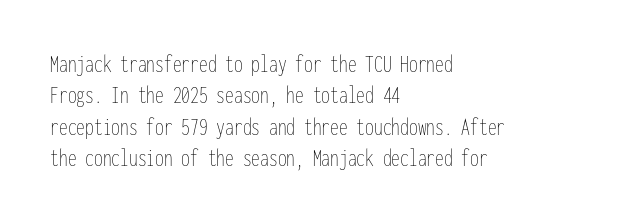
The image shows 25 px text type, upright; set left-aligned, normal line spacing (1.26x), normal letter spacing, not underlined.
